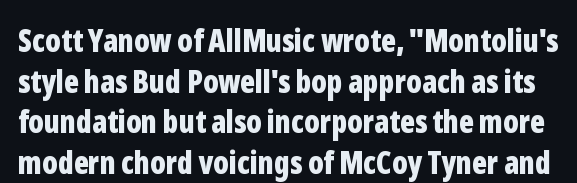
{"serif": "no", "italic": "no", "bold": "yes", "weight": "bold", "width": "condensed", "stroke_contrast": "low", "x_height": "medium", "monospaced": "no", "underline": "no", "line_spacing": "normal", "line_spacing_ratio": 1.31, "letter_spacing": "normal", "letter_spacing_em": 0.0, "glyph_px": 31}
